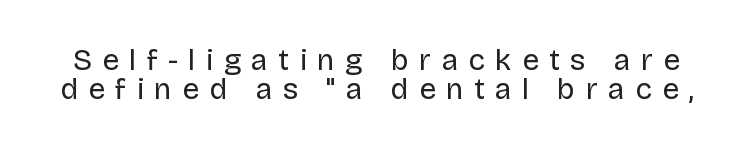
Q: Is the text bold? A: No.
Q: Is the text italic (slanted)? A: No, it is upright.
Q: Is the typeface a serif or a sans-serif typeface? A: Sans-serif.
Q: Is the text underlined? A: No.
Q: Is the spacing between letters normal or unusually wide? A: Unusually wide.
Q: Is the spacing between lines tight, normal or loose? A: Tight.
Q: Width (condensed, normal, or wide)? A: Normal.
Q: Stroke contrast? A: Low.
Q: x-height? A: Large.
Q: Monospaced? A: No.
